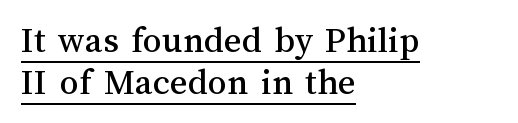
The image shows 38 px text type, upright; set left-aligned, tight line spacing (1.1x), normal letter spacing, underlined; medium stroke contrast and a medium x-height.
